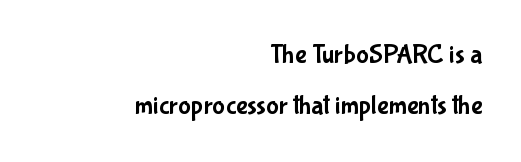
{"italic": "no", "underline": "no", "align": "right", "line_spacing": "loose", "line_spacing_ratio": 1.9, "letter_spacing": "normal", "letter_spacing_em": 0.0, "glyph_px": 27}
